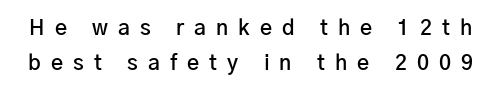
Q: Is the text bold? A: Semi-bold.
Q: Is the text italic (slanted)? A: No, it is upright.
Q: Is the text underlined? A: No.
Q: Is the spacing between letters normal or unusually wide? A: Unusually wide.
Q: Is the spacing between lines tight, normal or loose? A: Normal.
